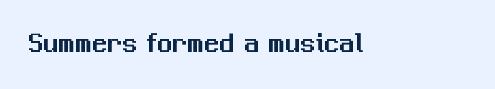
The font's upright variant was chosen for this text. Here the designer chose a conventional face with non-uniform glyph widths. Here the glyphs are tracked normally, forming tight word shapes. The space beneath each line is pristine and unruled.
